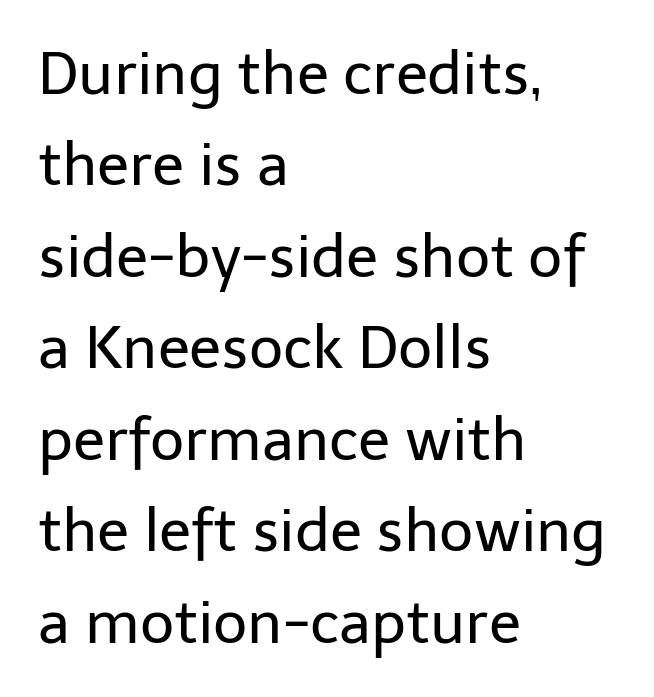
The image shows 59 px regular-weight sans-serif type, upright; set left-aligned, normal line spacing (1.55x), normal letter spacing, not underlined; low stroke contrast and a medium x-height.
